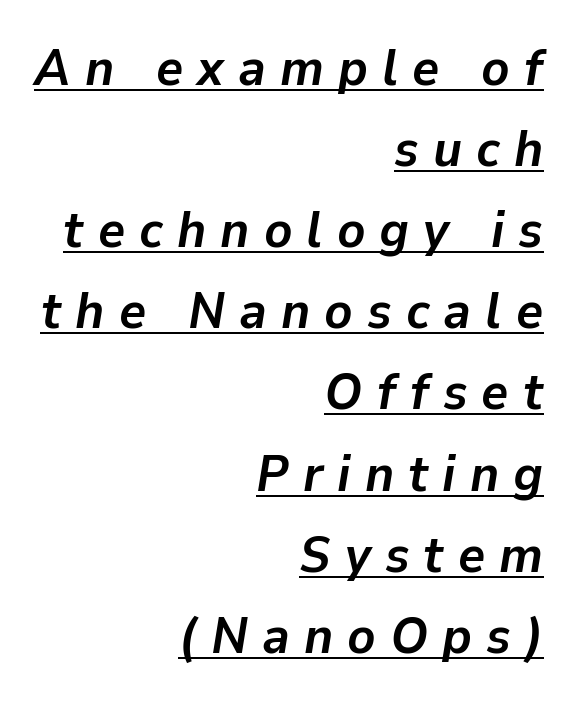
Q: Is the text bold? A: Yes.
Q: Is the text italic (slanted)? A: Yes, it leans right by about 9 degrees.
Q: Is the text underlined? A: Yes.
Q: How is the paragraph aligned? A: Right-aligned.
Q: Is the spacing between letters normal or unusually wide? A: Unusually wide.
Q: Is the spacing between lines tight, normal or loose? A: Normal.
Q: Width (condensed, normal, or wide)? A: Normal.
Q: Stroke contrast? A: Low.
Q: x-height? A: Medium.
Q: Monospaced? A: No.
